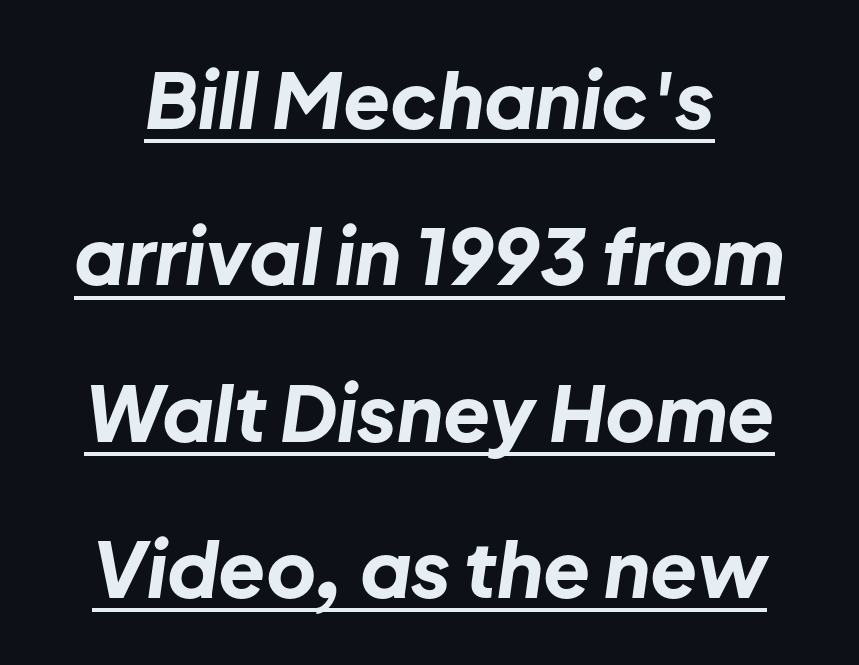
This sample uses plain, unmodified letter spacing. Strong, thick strokes mark this as bold type. The letters advance in unequal steps, a hallmark of proportional type. Students, observe the line beneath the letters — that is underlining.
